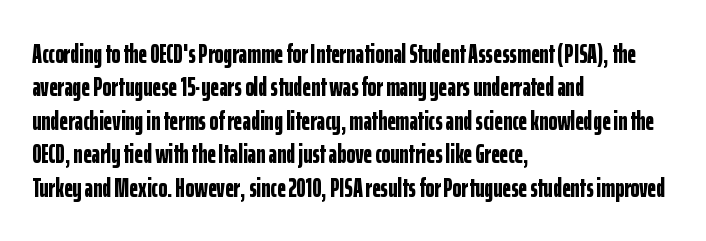
{"italic": "no", "bold": "yes", "underline": "no", "align": "left", "line_spacing_ratio": 1.24, "letter_spacing": "normal", "letter_spacing_em": 0.0, "glyph_px": 27}
